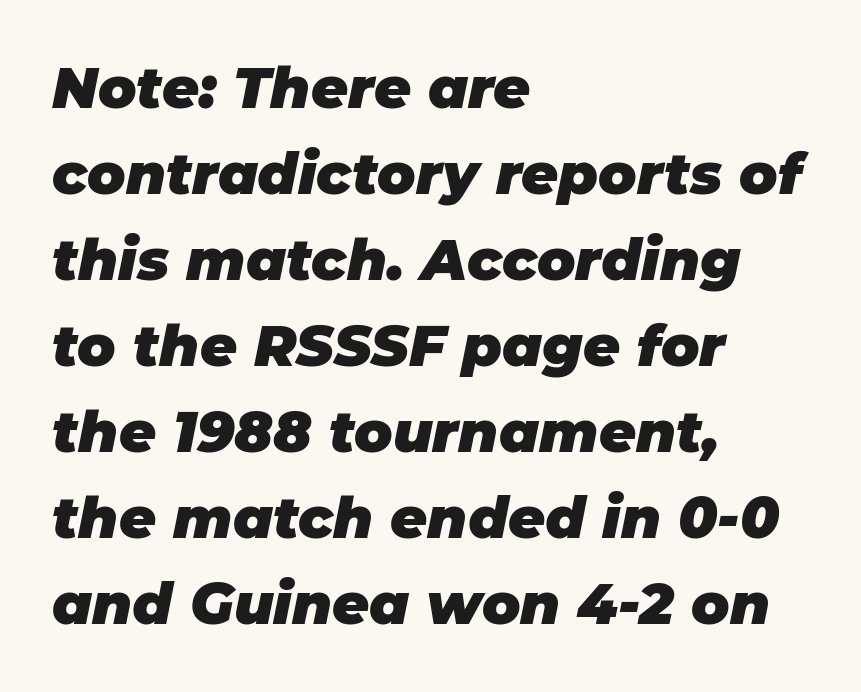
The image shows 57 px heavy type, italic (leaning right); set left-aligned, normal line spacing (1.51x), normal letter spacing, not underlined; low stroke contrast and a large x-height.
